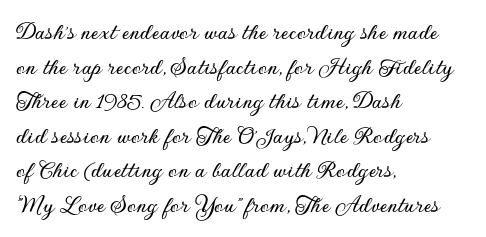
The image shows 26 px text type; set left-aligned, normal line spacing (1.33x), normal letter spacing, not underlined.
